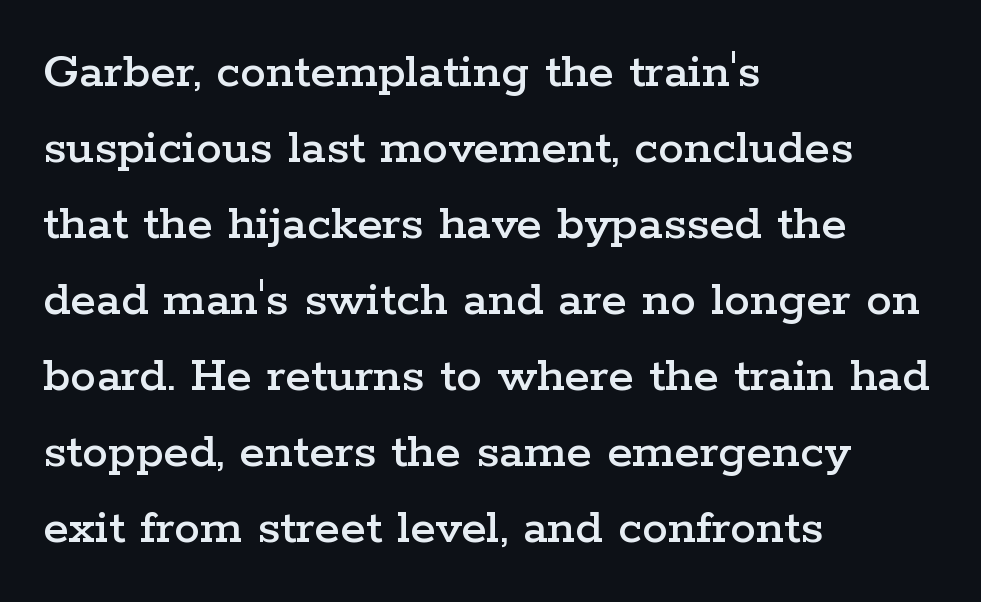
Examine the stroke ends and you'll spot serifs. Successive baselines arrive at the customary interval. The gap between lines stays unmarked. The type is set solid horizontally, with unmodified tracking. Characters remain perfectly vertical along every line.
